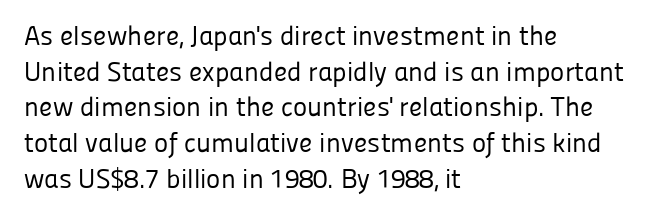
Q: Is the text bold? A: No.
Q: Is the text italic (slanted)? A: No, it is upright.
Q: Is the text underlined? A: No.
Q: How is the paragraph aligned? A: Left-aligned.
Q: Is the spacing between letters normal or unusually wide? A: Normal.
Q: Is the spacing between lines tight, normal or loose? A: Normal.
